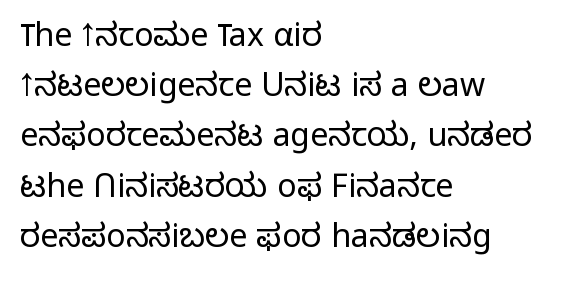
Tall strokes in this sample are plumb rather than angled. Is the block centered? No — it sits flush against the left margin. Proportional: the letters do not fall into vertical columns. The font family rendered here belongs to the sans-serif group. Underlining? Definitely not there.
